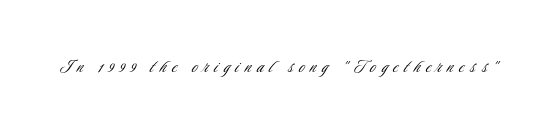
The image shows 21 px text type; set unusually wide letter spacing (+0.28 em), not underlined.
